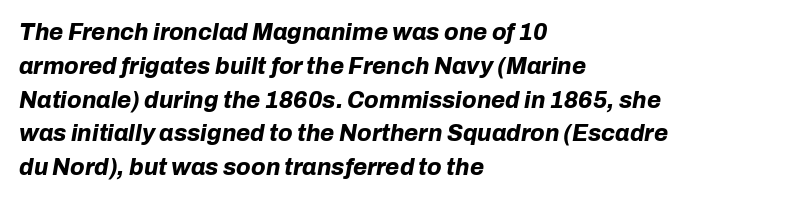
The image shows 23 px bold type, italic (leaning right); set left-aligned, normal line spacing (1.47x), normal letter spacing, not underlined.
